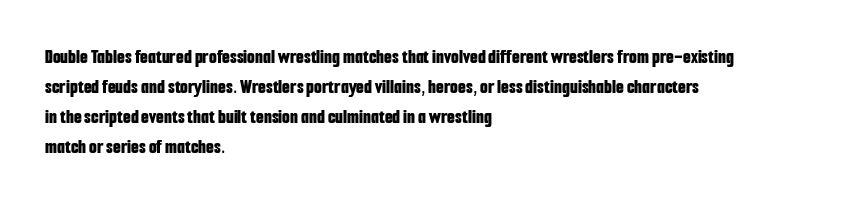
The image shows 20 px bold type, upright; set left-aligned, normal line spacing (1.5x), normal letter spacing, not underlined.
